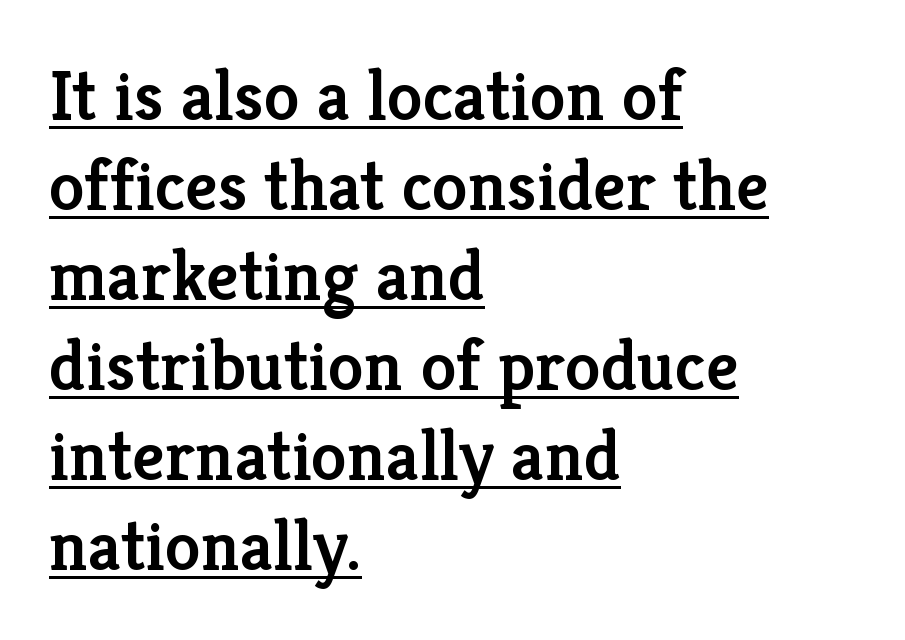
The image shows 72 px semibold serif type, upright; set left-aligned, normal line spacing (1.25x), normal letter spacing, underlined; low stroke contrast and a medium x-height.
